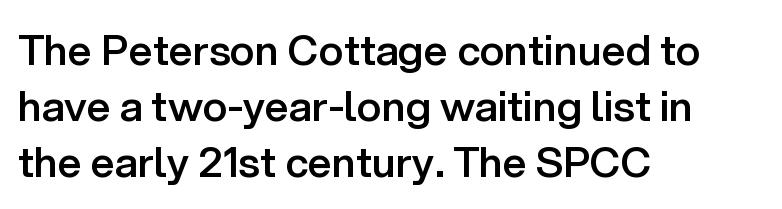
Q: Is the text bold? A: Semi-bold.
Q: Is the text italic (slanted)? A: No, it is upright.
Q: Is the typeface a serif or a sans-serif typeface? A: Sans-serif.
Q: Is the text underlined? A: No.
Q: How is the paragraph aligned? A: Left-aligned.
Q: Is the spacing between letters normal or unusually wide? A: Normal.
Q: Is the spacing between lines tight, normal or loose? A: Normal.
Q: Width (condensed, normal, or wide)? A: Normal.
Q: Stroke contrast? A: Low.
Q: x-height? A: Medium.
Q: Monospaced? A: No.
